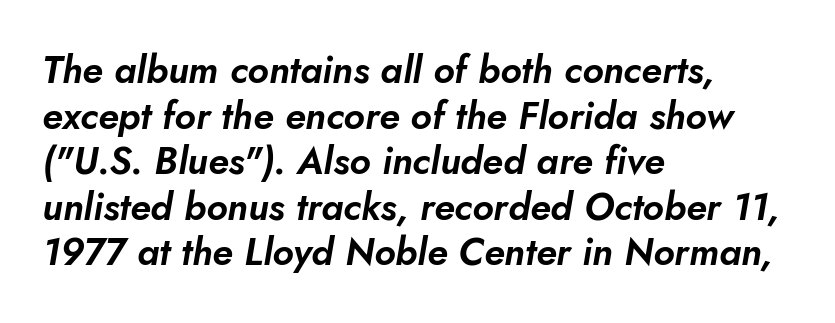
Glance below the letters and you will spot only blank space. A typesetter would mark this as italic. Tracking here is standard; glyphs follow each other at the usual distance. A classic flush-left, rag-right setting is used for this passage.
